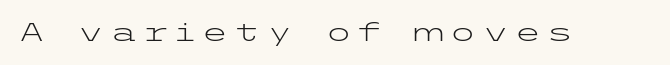
The type sits square on the baseline with zero lean. The strip under each line holds only bare page. Stroke thickness stays within the range of a standard reading face or lighter.
